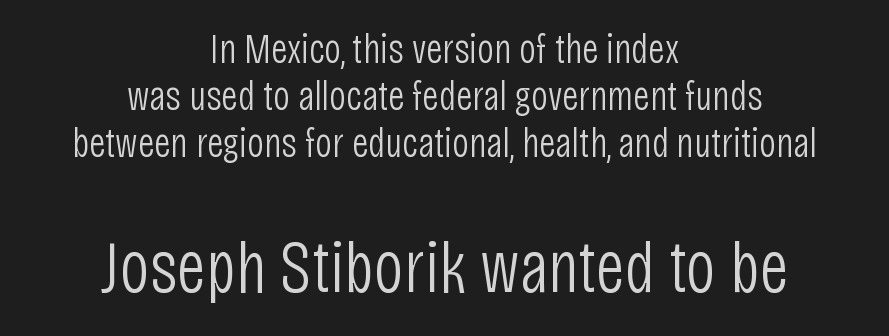
{"serif": "no", "italic": "no", "bold": "no", "weight": "light", "width": "condensed", "stroke_contrast": "low", "x_height": "large", "monospaced": "no", "underline": "no", "align": "center", "line_spacing": "tight", "line_spacing_ratio": 1.12, "letter_spacing": "normal", "letter_spacing_em": 0.0, "larger_block": "second", "size_ratio": 1.76, "glyph_px": 74}
